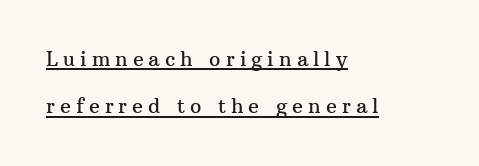
The image shows 20 px text type, upright; set left-aligned, loose line spacing (2.36x), unusually wide letter spacing (+0.25 em), underlined.
